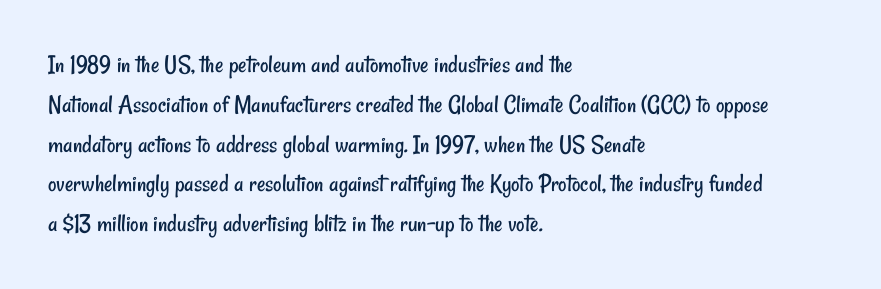
{"bold": "no", "underline": "no", "align": "left", "line_spacing": "normal", "line_spacing_ratio": 1.53, "letter_spacing": "normal", "letter_spacing_em": 0.0, "glyph_px": 26}
